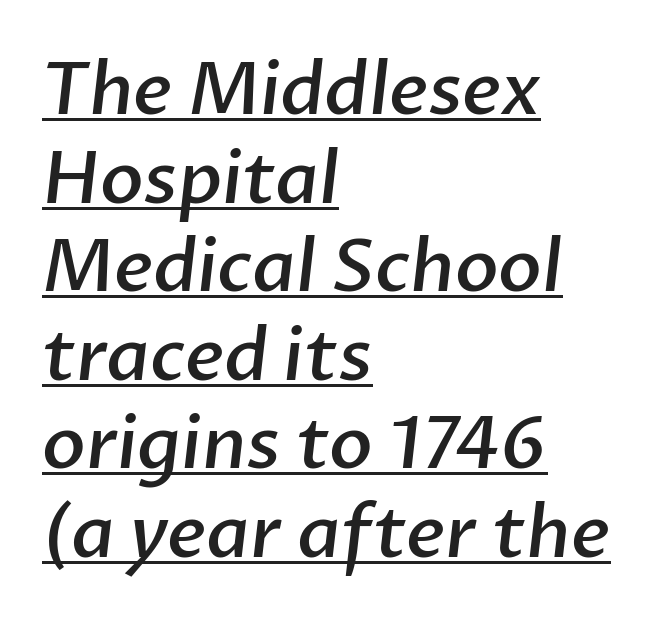
Left-aligned paragraph, ragged on the right. A sans-serif font was chosen for this passage. The rendering uses natural spacing where letterforms have individual widths. These characters rest on top of a visible drawn line.
